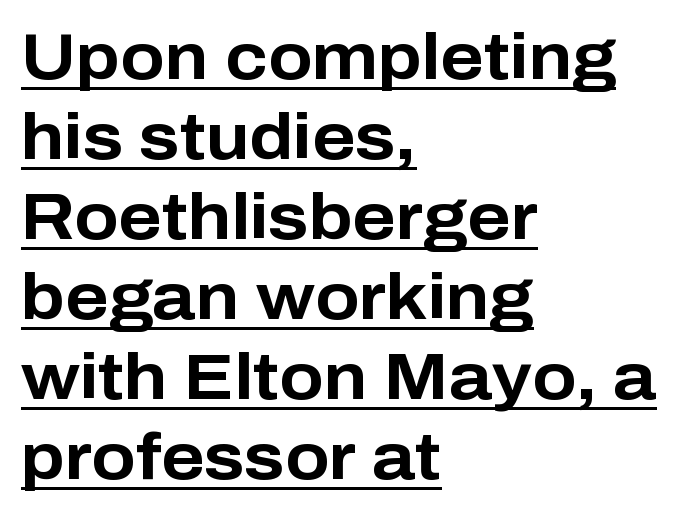
{"serif": "no", "italic": "no", "bold": "yes", "weight": "bold", "width": "normal", "stroke_contrast": "low", "x_height": "medium", "monospaced": "no", "underline": "yes", "align": "left", "line_spacing_ratio": 1.23, "letter_spacing": "normal", "letter_spacing_em": 0.0, "glyph_px": 65}
